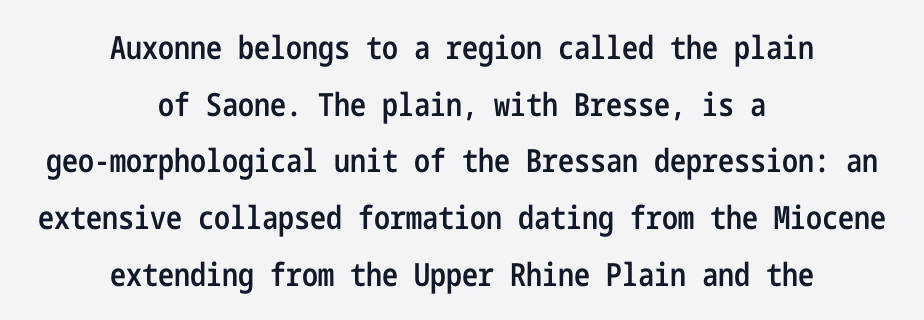
Ordinary non-slanted type is in use. Honestly, there is no underline to notice here at all. The glyphs in this specimen are sans serif. Leftover space on each line is divided equally before and after the words.
